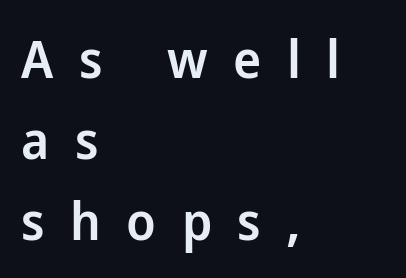
This rendering employs a face without finishing strokes, i.e., a sans-serif. Its strokes are somewhat broadened, the hallmark of semibold type. Words float on clear page, feet unadorned. In terms of posture, this sample is upright. Typeset ragged right — the left edge is the straight one.
